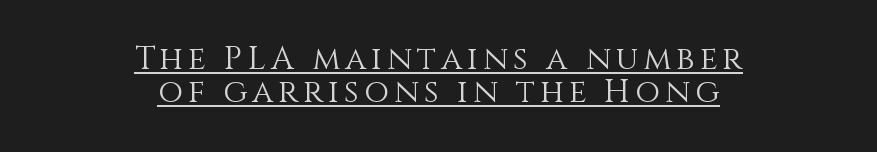
The specimen includes a rule beneath the text block's lines. Ink coverage per letter is moderate at most. Varying glyph widths throughout — classic text-font behaviour. Is there any slant? The stems are plumb. Teacher's note: observe the equal gaps on both sides — that is centered alignment. Tightly led — the rows are bunched.
